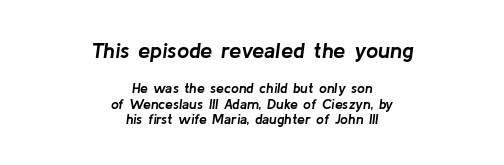
Q: Is the text bold? A: Yes.
Q: Is the text italic (slanted)? A: Yes, it leans right by about 8 degrees.
Q: Is the text underlined? A: No.
Q: How is the paragraph aligned? A: Centered.
Q: Is the spacing between letters normal or unusually wide? A: Normal.
Q: Is the spacing between lines tight, normal or loose? A: Tight.
Q: Which block of text is set in a larger size, the first (top) or the second (bottom)? A: The first (top) one.
